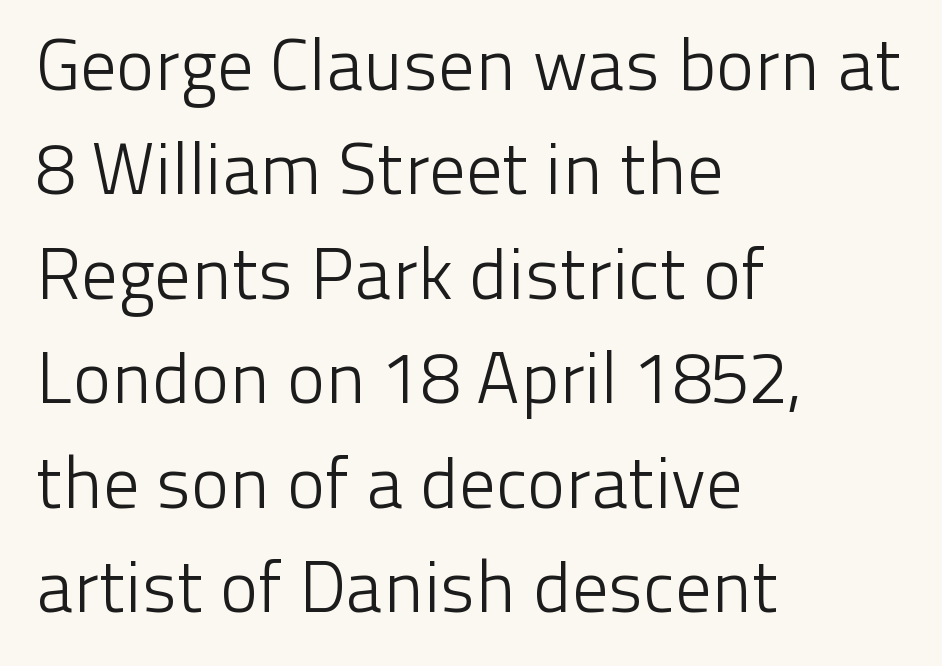
Q: Is the text bold? A: No.
Q: Is the text italic (slanted)? A: No, it is upright.
Q: Is the typeface a serif or a sans-serif typeface? A: Sans-serif.
Q: Is the text underlined? A: No.
Q: How is the paragraph aligned? A: Left-aligned.
Q: Is the spacing between letters normal or unusually wide? A: Normal.
Q: Is the spacing between lines tight, normal or loose? A: Normal.
Q: Width (condensed, normal, or wide)? A: Normal.
Q: Stroke contrast? A: Low.
Q: x-height? A: Medium.
Q: Monospaced? A: No.
